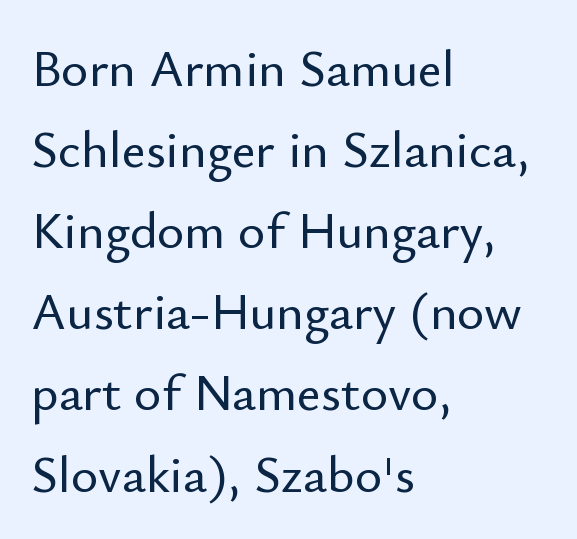
{"serif": "no", "italic": "no", "width": "normal", "stroke_contrast": "low", "x_height": "small", "monospaced": "no", "underline": "no", "align": "left", "line_spacing": "normal", "line_spacing_ratio": 1.56, "letter_spacing": "normal", "letter_spacing_em": 0.0, "glyph_px": 52}
